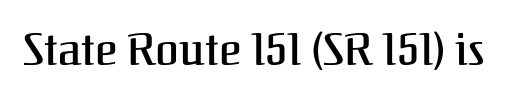
The image shows 43 px serif type, upright; set normal letter spacing, not underlined; medium stroke contrast and a medium x-height.
